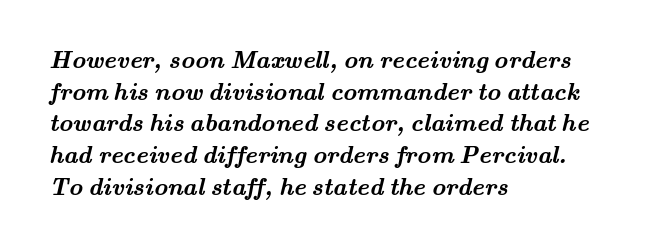
Underlining? Definitely not there. Evenly set lines give the paragraph a standard silhouette. Each line starts at the same left margin while the right side varies. The letters are bold, with thick, heavy strokes. Short note: letters normally spaced.
